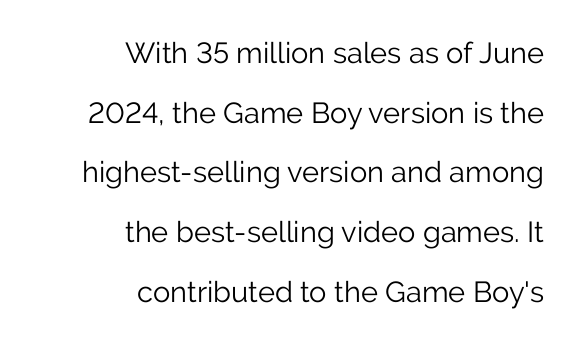
Look at the bottom of the vertical strokes: they stop flat, with no serifs. No letter is thick-stroked: the sample isn't bold. Is there any slant? The stems are plumb. Character widths vary here, with narrow letters taking less room than wide ones.
